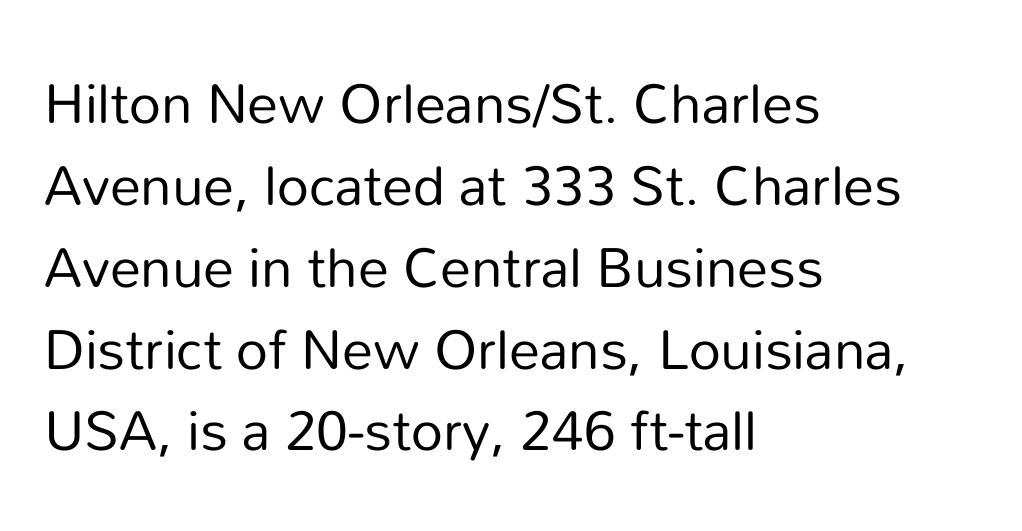
The image shows 62 px regular-weight sans-serif type, upright; set left-aligned, normal line spacing (1.32x), normal letter spacing, not underlined; low stroke contrast and a medium x-height.
